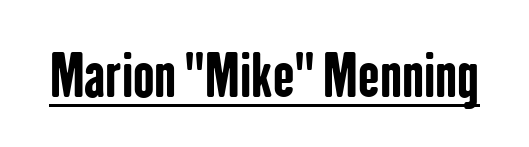
Q: Is the text bold? A: Yes.
Q: Is the text italic (slanted)? A: No, it is upright.
Q: Is the typeface a serif or a sans-serif typeface? A: Sans-serif.
Q: Is the text underlined? A: Yes.
Q: Is the spacing between letters normal or unusually wide? A: Normal.
Q: Width (condensed, normal, or wide)? A: Condensed.
Q: Stroke contrast? A: Low.
Q: x-height? A: Medium.
Q: Monospaced? A: No.
